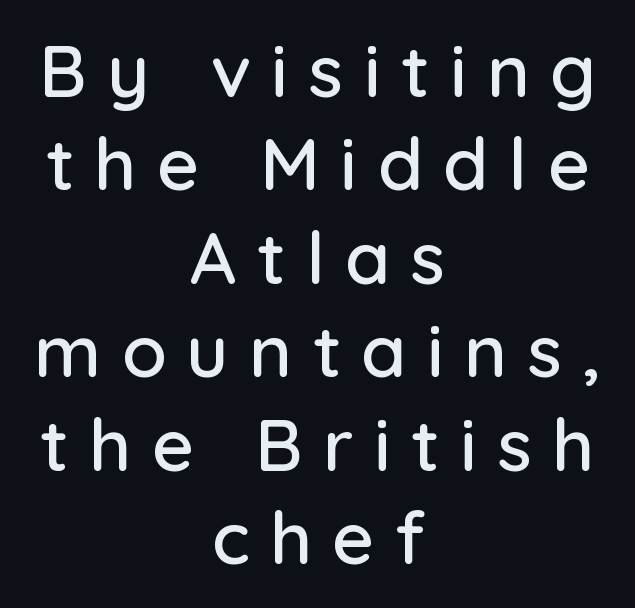
Q: Is the text italic (slanted)? A: No, it is upright.
Q: Is the typeface a serif or a sans-serif typeface? A: Sans-serif.
Q: Is the text underlined? A: No.
Q: How is the paragraph aligned? A: Centered.
Q: Is the spacing between letters normal or unusually wide? A: Unusually wide.
Q: Is the spacing between lines tight, normal or loose? A: Normal.
Q: Width (condensed, normal, or wide)? A: Normal.
Q: Stroke contrast? A: Low.
Q: x-height? A: Medium.
Q: Monospaced? A: No.
